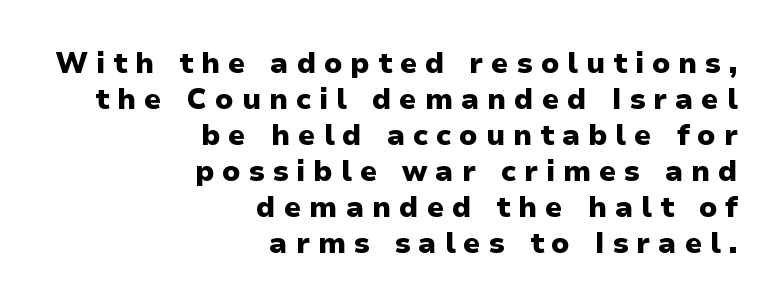
The image shows 29 px heavy sans-serif type, upright; set right-aligned, line spacing 1.24x, unusually wide letter spacing (+0.27 em), not underlined; low stroke contrast and a medium x-height.
